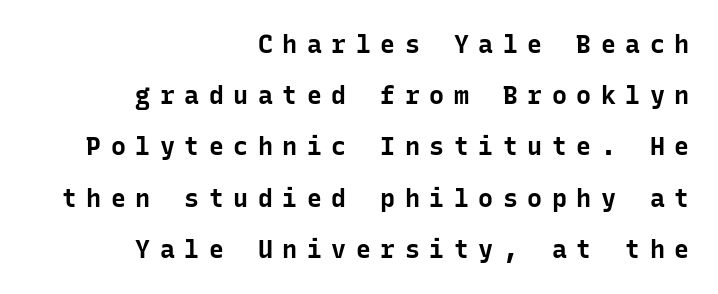
Here the glyphs are tracked loosely, breaking word shapes into spaced letters. This is heavy type, rendered in bold. Every row of glyphs terminates at an identical x-position on the right. Beneath every word, the page is bare. The typography opts for an upright posture over an oblique one.
